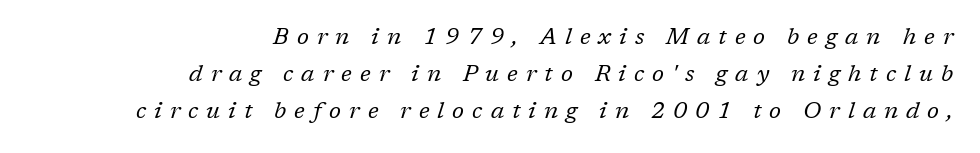
The image shows 23 px text type, italic (leaning right); set right-aligned, normal line spacing (1.61x), unusually wide letter spacing (+0.35 em), not underlined.
